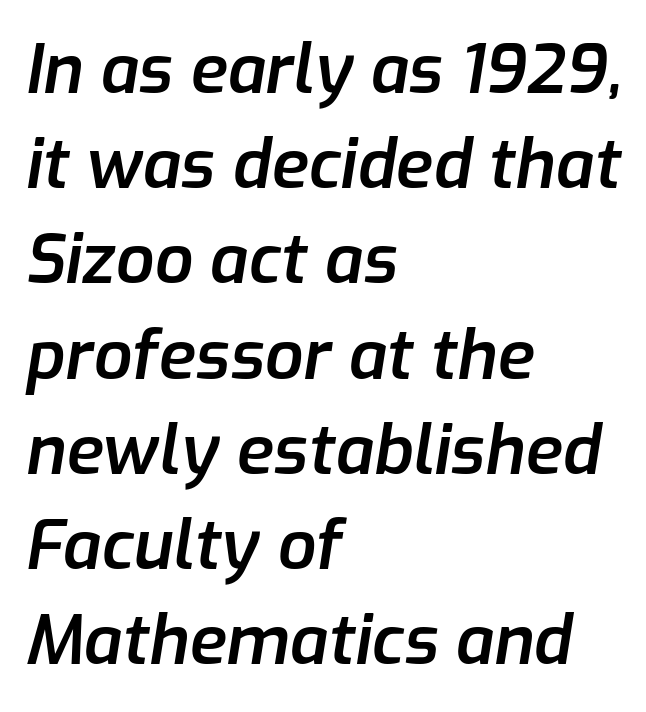
{"italic": "yes", "lean": "right", "slant_degrees": 9, "bold": "semi", "weight": "semibold", "width": "normal", "stroke_contrast": "low", "x_height": "medium", "monospaced": "no", "underline": "no", "align": "left", "line_spacing": "normal", "line_spacing_ratio": 1.4, "letter_spacing": "normal", "letter_spacing_em": 0.0, "glyph_px": 68}
